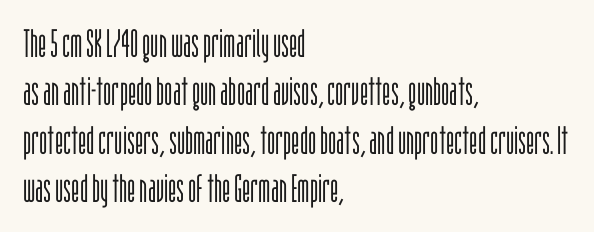
Q: Is the text bold? A: No.
Q: Is the text italic (slanted)? A: No, it is upright.
Q: Is the typeface a serif or a sans-serif typeface? A: Sans-serif.
Q: Is the text underlined? A: No.
Q: How is the paragraph aligned? A: Left-aligned.
Q: Is the spacing between letters normal or unusually wide? A: Normal.
Q: Width (condensed, normal, or wide)? A: Condensed.
Q: Stroke contrast? A: Low.
Q: x-height? A: Large.
Q: Monospaced? A: No.
